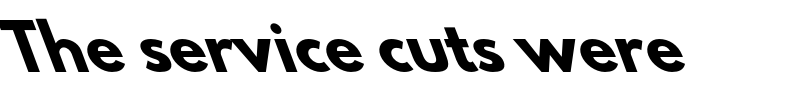
Q: Is the text bold? A: Yes.
Q: Is the typeface a serif or a sans-serif typeface? A: Sans-serif.
Q: Is the text underlined? A: No.
Q: Is the spacing between letters normal or unusually wide? A: Normal.
Q: Width (condensed, normal, or wide)? A: Normal.
Q: Stroke contrast? A: Low.
Q: x-height? A: Small.
Q: Monospaced? A: No.
